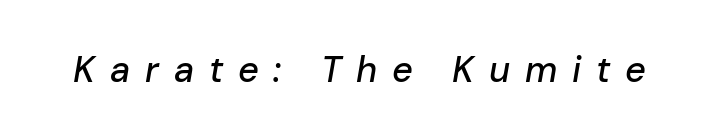
Q: Is the text italic (slanted)? A: Yes, it leans right by about 10 degrees.
Q: Is the text underlined? A: No.
Q: Is the spacing between letters normal or unusually wide? A: Unusually wide.
Q: Width (condensed, normal, or wide)? A: Normal.
Q: Stroke contrast? A: Low.
Q: x-height? A: Medium.
Q: Monospaced? A: No.
